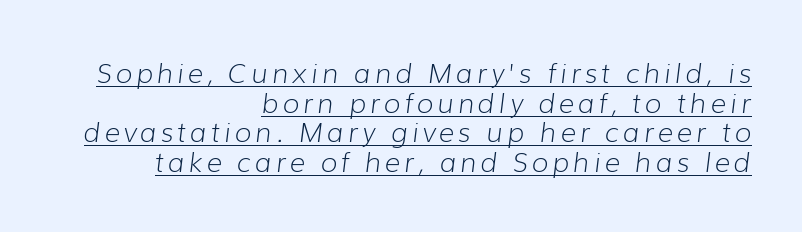
Q: Is the text bold? A: No.
Q: Is the text italic (slanted)? A: Yes, it leans right by about 7 degrees.
Q: Is the text underlined? A: Yes.
Q: How is the paragraph aligned? A: Right-aligned.
Q: Is the spacing between lines tight, normal or loose? A: Tight.
